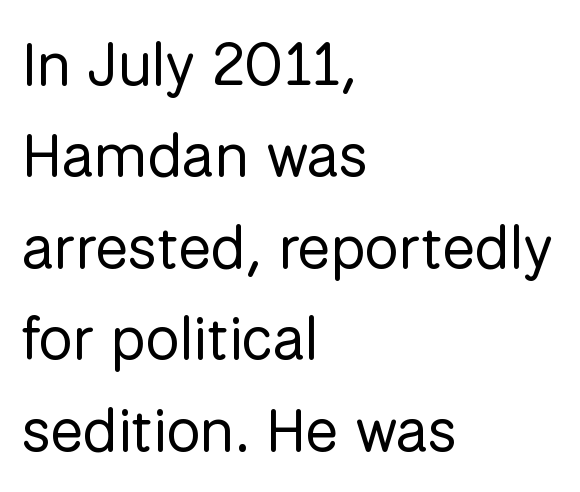
{"serif": "no", "italic": "no", "bold": "no", "weight": "regular", "width": "normal", "stroke_contrast": "low", "x_height": "medium", "monospaced": "no", "underline": "no", "align": "left", "line_spacing": "normal", "line_spacing_ratio": 1.5, "letter_spacing": "normal", "letter_spacing_em": 0.0, "glyph_px": 61}
